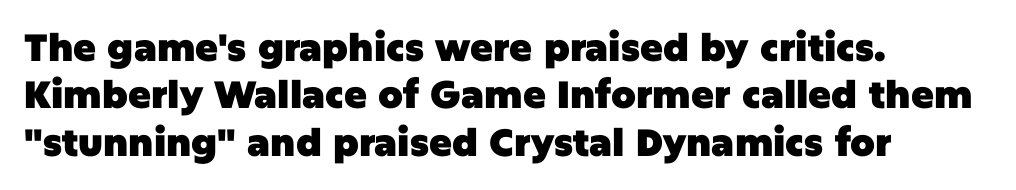
Q: Is the text bold? A: Yes.
Q: Is the text italic (slanted)? A: No, it is upright.
Q: Is the typeface a serif or a sans-serif typeface? A: Sans-serif.
Q: Is the text underlined? A: No.
Q: How is the paragraph aligned? A: Left-aligned.
Q: Is the spacing between letters normal or unusually wide? A: Normal.
Q: Is the spacing between lines tight, normal or loose? A: Normal.
Q: Width (condensed, normal, or wide)? A: Normal.
Q: Stroke contrast? A: Low.
Q: x-height? A: Large.
Q: Monospaced? A: No.
